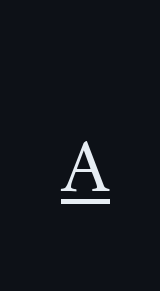
{"serif": "yes", "italic": "no", "bold": "no", "weight": "regular", "width": "normal", "stroke_contrast": "medium", "x_height": "small", "monospaced": "no", "underline": "yes", "letter_spacing": "wide", "letter_spacing_em": 0.37, "glyph_px": 77}
